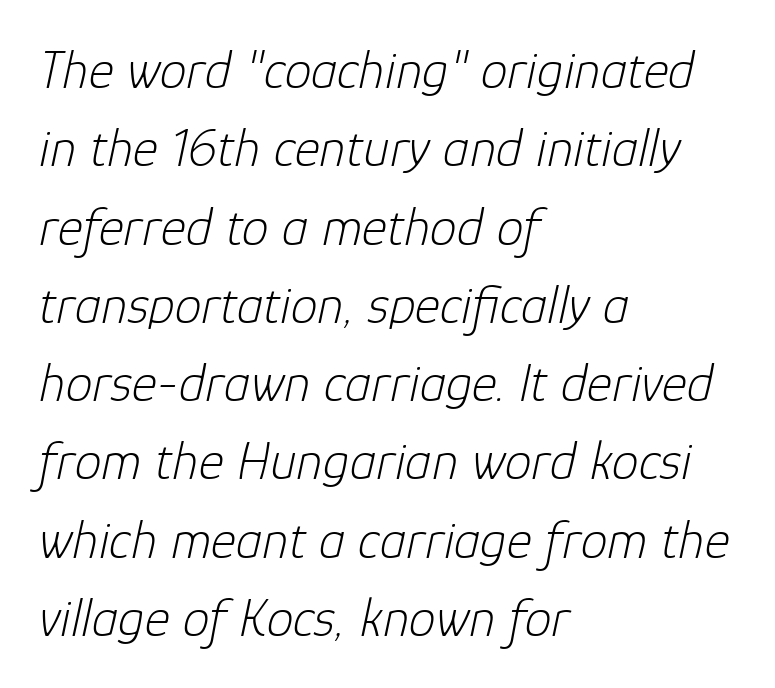
These glyphs show unthickened strokes, regular width or finer. Slant detected: the letters are inclined. This sample has the flowing, uneven cadence of proportional lettering. Decoration check: the copy has no underline.
